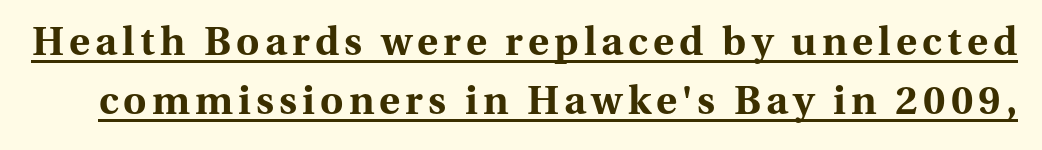
The image shows 40 px bold serif type, upright; set normal line spacing (1.48x), underlined; medium stroke contrast and a medium x-height.
